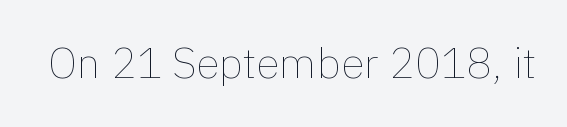
Q: Is the text bold? A: No.
Q: Is the text italic (slanted)? A: No, it is upright.
Q: Is the text underlined? A: No.
Q: Is the spacing between letters normal or unusually wide? A: Normal.
Q: Width (condensed, normal, or wide)? A: Normal.
Q: Stroke contrast? A: Low.
Q: x-height? A: Medium.
Q: Monospaced? A: No.
